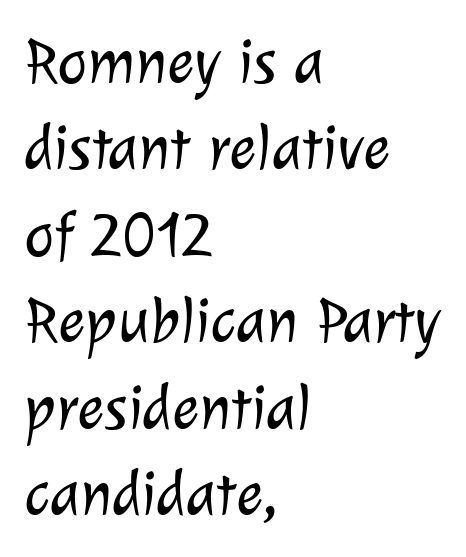
Q: Is the text bold? A: No.
Q: Is the typeface a serif or a sans-serif typeface? A: Sans-serif.
Q: Is the text underlined? A: No.
Q: How is the paragraph aligned? A: Left-aligned.
Q: Is the spacing between letters normal or unusually wide? A: Normal.
Q: Is the spacing between lines tight, normal or loose? A: Normal.
Q: Width (condensed, normal, or wide)? A: Normal.
Q: Stroke contrast? A: Low.
Q: x-height? A: Medium.
Q: Monospaced? A: No.
